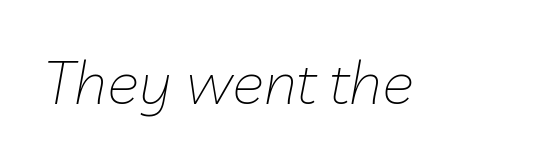
Stroke thickness stays within the range of a standard reading face or lighter. Each row of text sits above clean, open space. If you drew a line through each stem, it would be angled. Students, note that the glyphs here touch the page at normal intervals. This sample has the flowing, uneven cadence of proportional lettering.
